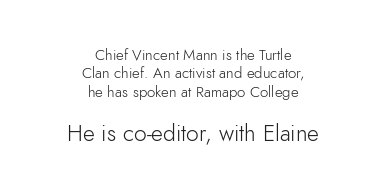
Alignment: centered. Stroke thickness stays within the range of a standard reading face or lighter. Rendered with straight, roman letterforms. Underline: absent. Typesetter's note — lower block bumped up in size, upper block left smaller.
